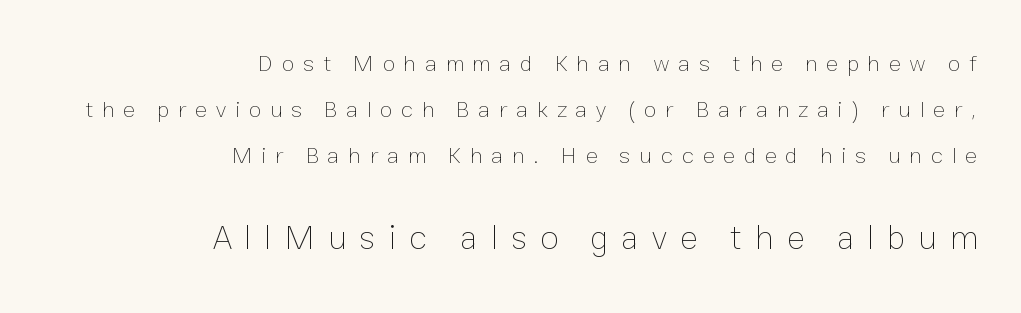
The image shows 34 px thin type, upright; set right-aligned, loose line spacing (1.99x), unusually wide letter spacing (+0.38 em), not underlined; the second (bottom) block is 1.48x larger; low stroke contrast and a medium x-height.
